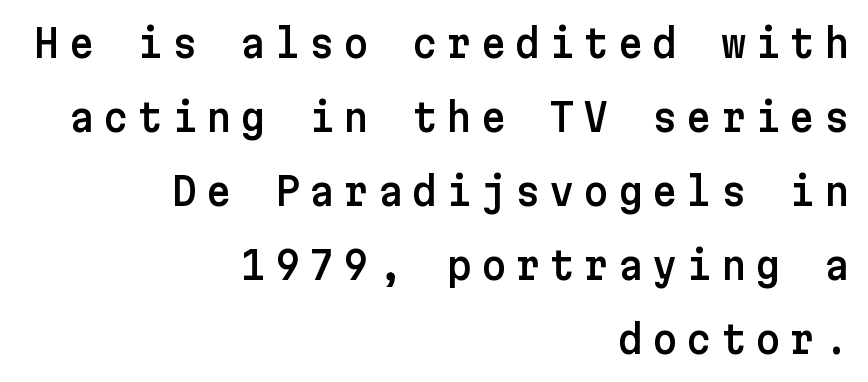
Q: Is the text italic (slanted)? A: No, it is upright.
Q: Is the typeface a serif or a sans-serif typeface? A: Sans-serif.
Q: Is the text underlined? A: No.
Q: How is the paragraph aligned? A: Right-aligned.
Q: Is the spacing between letters normal or unusually wide? A: Unusually wide.
Q: Is the spacing between lines tight, normal or loose? A: Loose.
Q: Width (condensed, normal, or wide)? A: Normal.
Q: Stroke contrast? A: Low.
Q: x-height? A: Medium.
